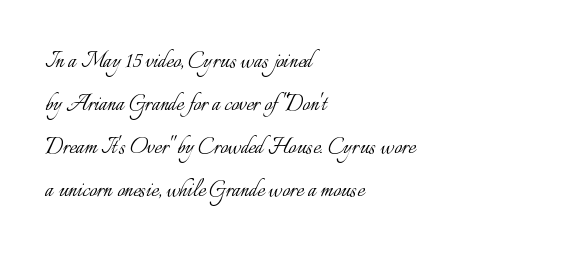
The image shows 27 px text type; set left-aligned, normal line spacing (1.59x), normal letter spacing, not underlined.
